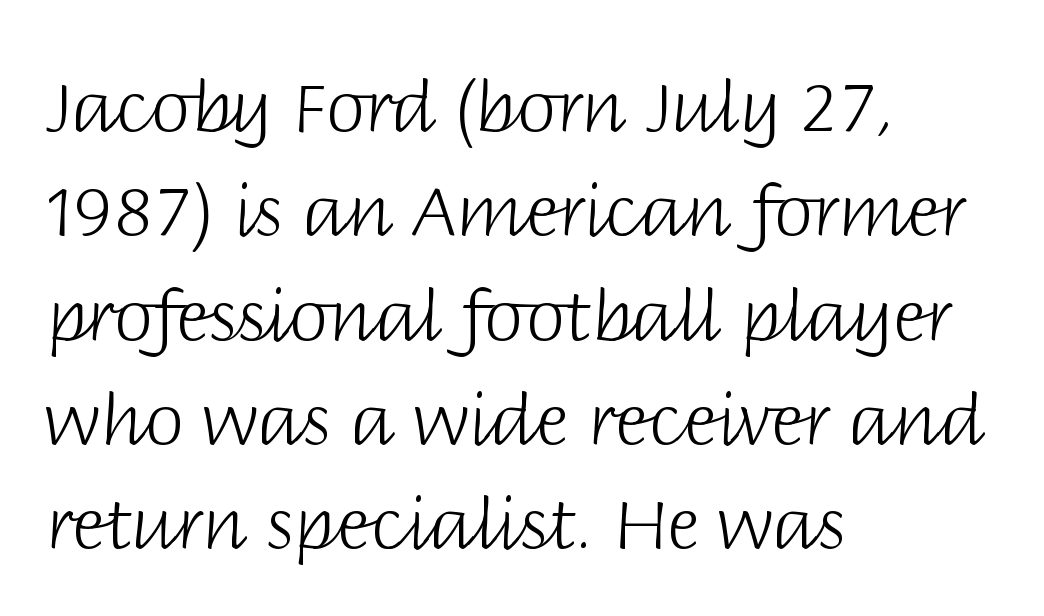
Q: Is the text bold? A: No.
Q: Is the text italic (slanted)? A: No, it is upright.
Q: Is the typeface a serif or a sans-serif typeface? A: Sans-serif.
Q: Is the text underlined? A: No.
Q: How is the paragraph aligned? A: Left-aligned.
Q: Is the spacing between letters normal or unusually wide? A: Normal.
Q: Is the spacing between lines tight, normal or loose? A: Normal.
Q: Width (condensed, normal, or wide)? A: Normal.
Q: Stroke contrast? A: Low.
Q: x-height? A: Large.
Q: Monospaced? A: No.
